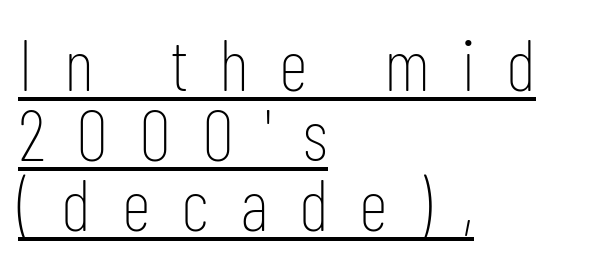
The image shows 73 px thin, condensed sans-serif type, upright; set left-aligned, tight line spacing (0.96x), unusually wide letter spacing (+0.42 em), underlined; low stroke contrast and a medium x-height.
